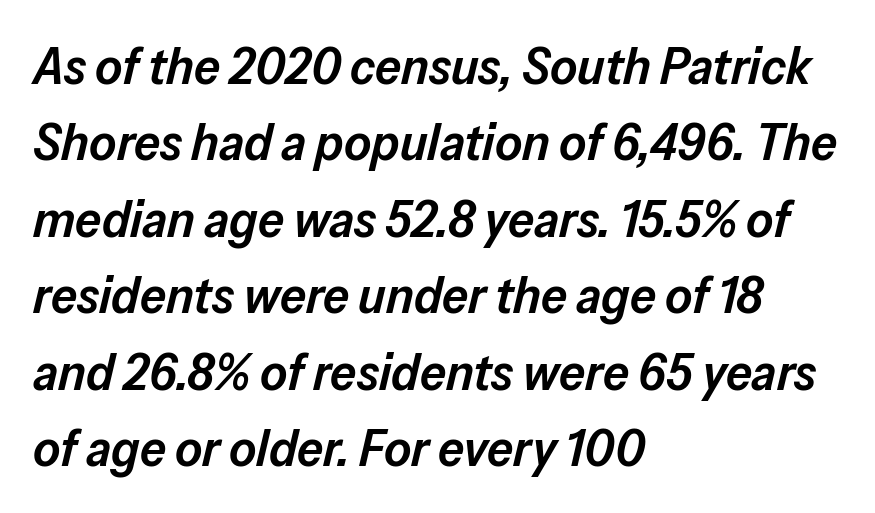
Q: Is the text bold? A: Semi-bold.
Q: Is the text italic (slanted)? A: Yes, it leans right by about 13 degrees.
Q: Is the text underlined? A: No.
Q: How is the paragraph aligned? A: Left-aligned.
Q: Is the spacing between letters normal or unusually wide? A: Normal.
Q: Is the spacing between lines tight, normal or loose? A: Normal.
Q: Width (condensed, normal, or wide)? A: Normal.
Q: Stroke contrast? A: Low.
Q: x-height? A: Medium.
Q: Monospaced? A: No.
